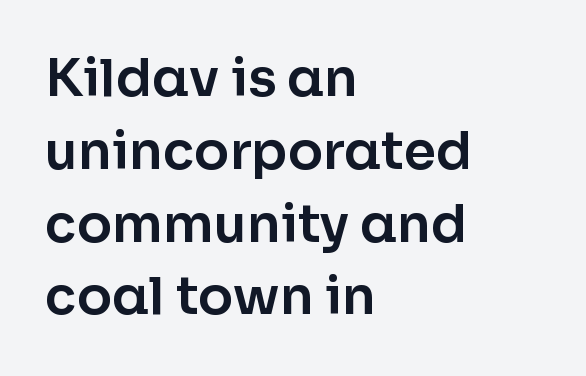
The designer left line spacing at the default. Stroke terminals: plain, sans-serif. This is roman type, the default non-slanted kind. The words here are not underlined. Line starts are locked; line ends wander. A typesetter would call this proportional, since set widths differ per character.
